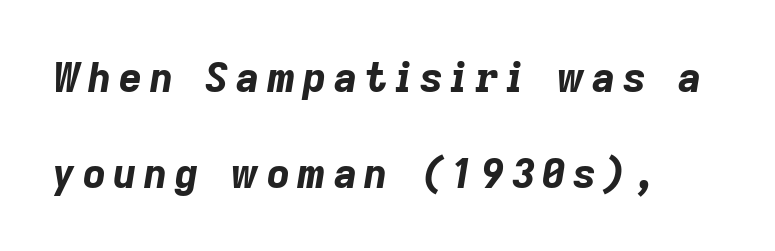
Character widths vary here, with narrow letters taking less room than wide ones. Typesetter's note: full bold, strokes at maximum text heaviness. Lines of text with bare space underneath. Regarding leading, the lines here are spaced well apart. The rendering applies a slant to the glyphs.
